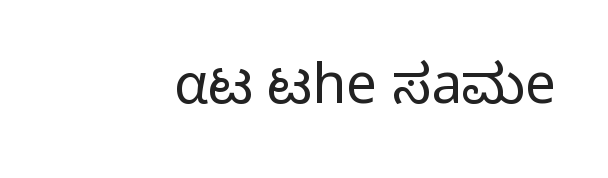
The image shows 55 px regular-weight sans-serif type, upright; set normal letter spacing, not underlined; low stroke contrast and a medium x-height.
